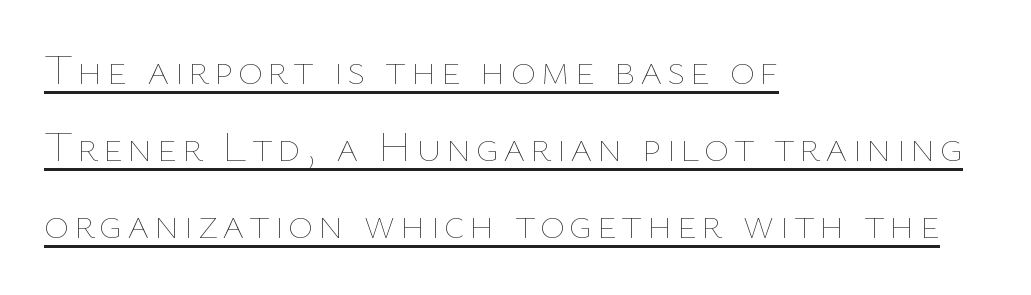
Q: Is the text bold? A: No.
Q: Is the text italic (slanted)? A: No, it is upright.
Q: Is the text underlined? A: Yes.
Q: How is the paragraph aligned? A: Left-aligned.
Q: Width (condensed, normal, or wide)? A: Normal.
Q: Stroke contrast? A: Low.
Q: x-height? A: Medium.
Q: Monospaced? A: No.
